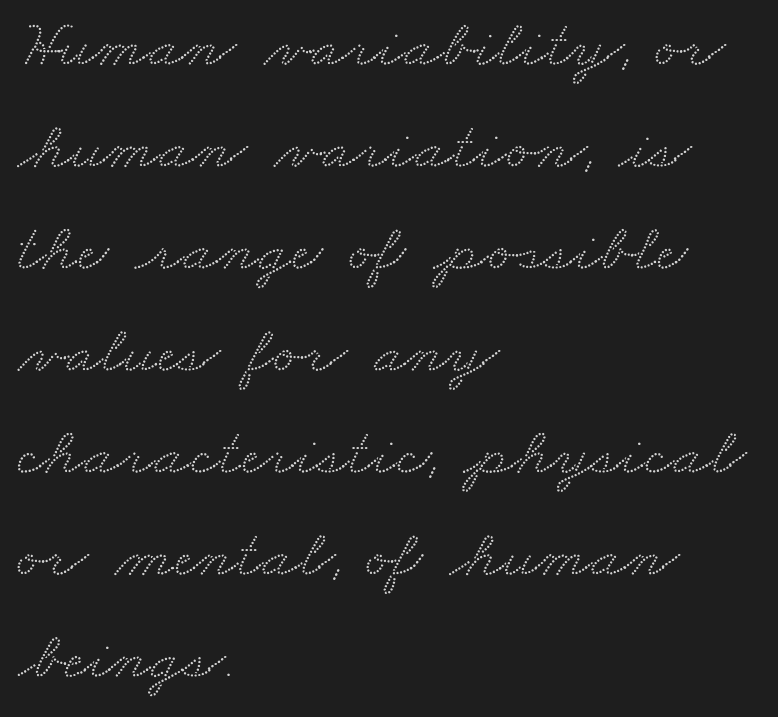
The image shows 68 px wide serif type; set left-aligned, normal line spacing (1.5x), normal letter spacing, not underlined; medium stroke contrast and a small x-height.
